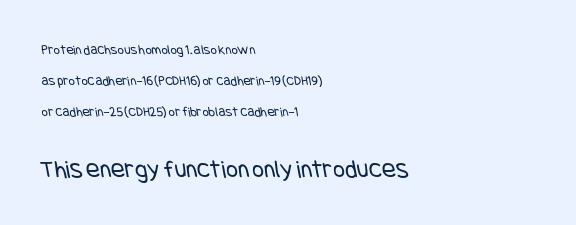
Honestly, the letter spacing is just normal — you wouldn't notice it. Airy leading. Top chunk: small. Bottom chunk: large. The glyphs are unaccompanied by any horizontal stroke below them. The cut favours lightness, reaching ordinary text weight at its darkest.
